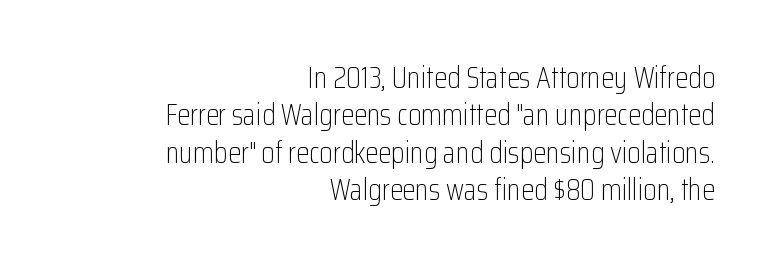
The passage shown is typeset with a sans-serif family. Rule under the text: the space is simply empty. The type is set solid horizontally, with unmodified tracking. The text block is weighted toward the right margin, trailing off unevenly leftward. Varying glyph widths throughout — classic text-font behaviour.
